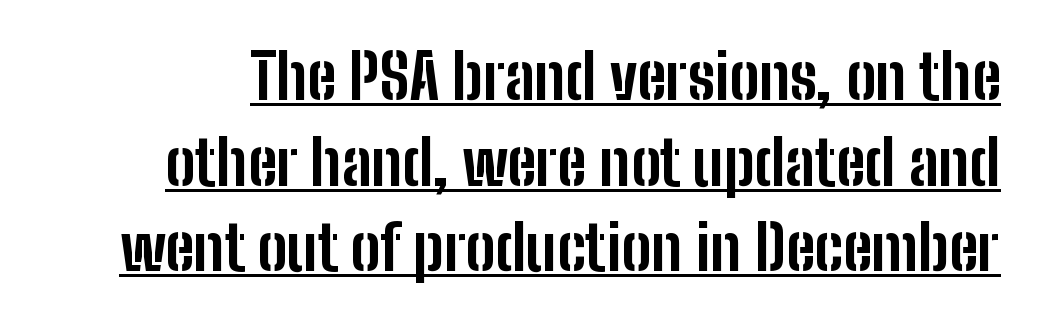
{"serif": "no", "italic": "no", "bold": "yes", "weight": "bold", "width": "condensed", "stroke_contrast": "low", "x_height": "medium", "monospaced": "no", "underline": "yes", "line_spacing": "normal", "line_spacing_ratio": 1.38, "letter_spacing": "normal", "letter_spacing_em": 0.0, "glyph_px": 62}
